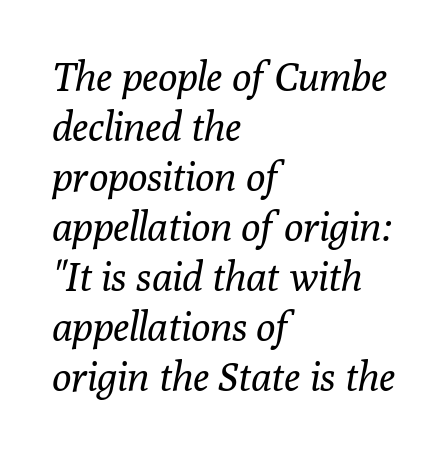
Q: Is the text bold? A: No.
Q: Is the text italic (slanted)? A: Yes, it leans right by about 10 degrees.
Q: Is the typeface a serif or a sans-serif typeface? A: Serif.
Q: Is the text underlined? A: No.
Q: How is the paragraph aligned? A: Left-aligned.
Q: Is the spacing between letters normal or unusually wide? A: Normal.
Q: Is the spacing between lines tight, normal or loose? A: Normal.
Q: Width (condensed, normal, or wide)? A: Normal.
Q: Stroke contrast? A: Low.
Q: x-height? A: Medium.
Q: Monospaced? A: No.
